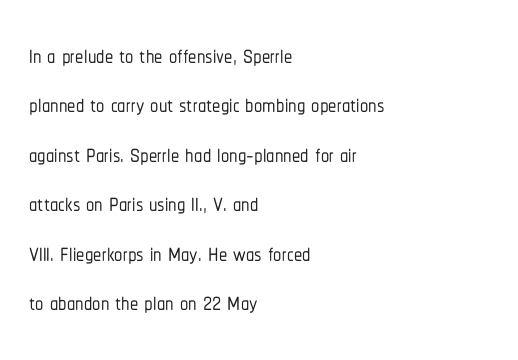
{"serif": "no", "italic": "no", "width": "condensed", "stroke_contrast": "low", "x_height": "medium", "monospaced": "no", "underline": "no", "align": "left", "line_spacing": "normal", "line_spacing_ratio": 1.5, "letter_spacing": "normal", "letter_spacing_em": 0.0, "glyph_px": 33}
